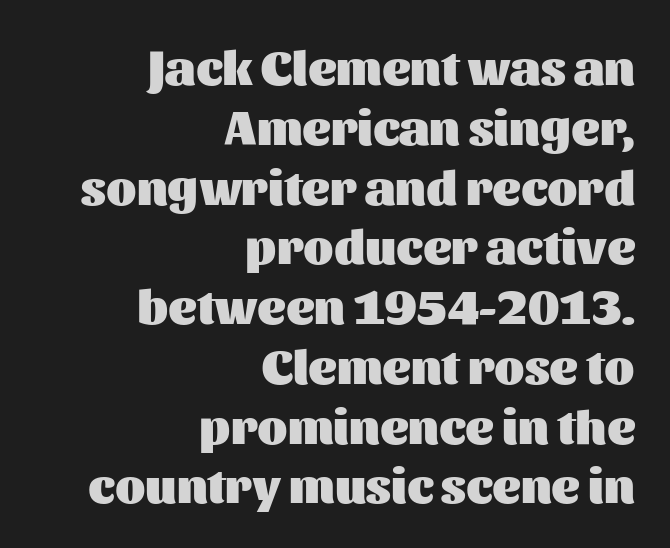
The image shows 49 px heavy sans-serif type, upright; set right-aligned, line spacing 1.22x, normal letter spacing, not underlined; medium stroke contrast and a medium x-height.
